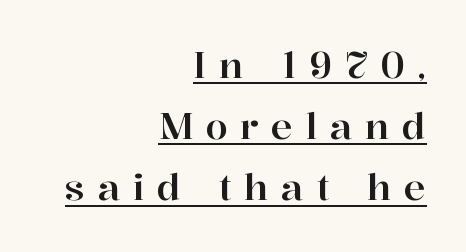
The image shows 36 px serif type, upright; set right-aligned, normal line spacing (1.7x), unusually wide letter spacing (+0.35 em), underlined; high stroke contrast and a medium x-height.
